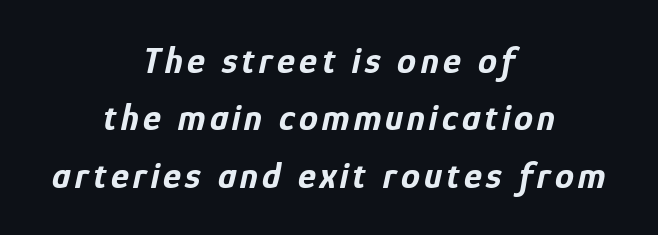
The image shows 38 px bold, condensed type, italic (leaning right); set centered, normal line spacing (1.51x), not underlined; low stroke contrast and a medium x-height.
